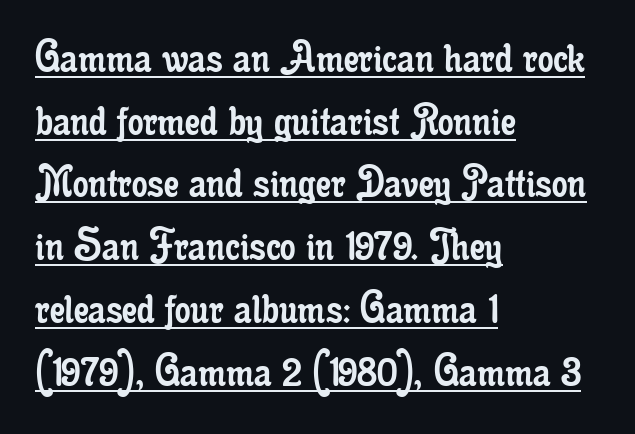
The image shows 49 px regular-weight, condensed serif type, upright; set left-aligned, normal line spacing (1.28x), normal letter spacing, underlined; low stroke contrast and a small x-height.
